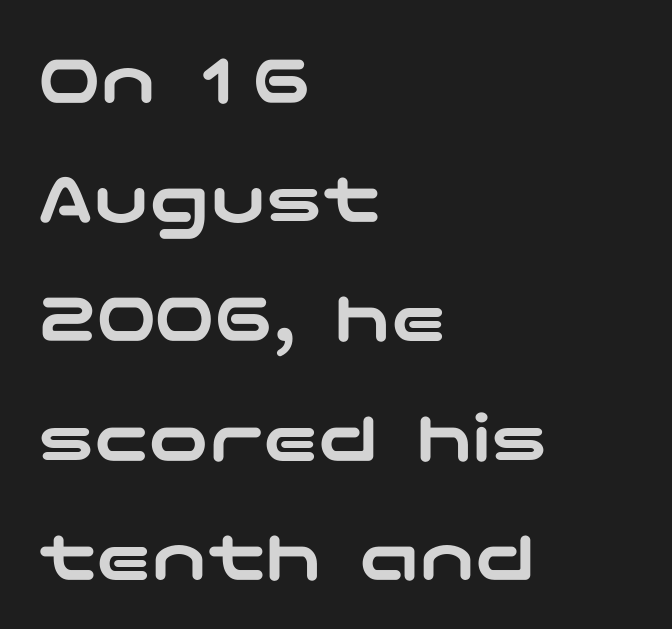
Q: Is the text italic (slanted)? A: No, it is upright.
Q: Is the typeface a serif or a sans-serif typeface? A: Sans-serif.
Q: Is the text underlined? A: No.
Q: How is the paragraph aligned? A: Left-aligned.
Q: Is the spacing between letters normal or unusually wide? A: Normal.
Q: Is the spacing between lines tight, normal or loose? A: Normal.
Q: Width (condensed, normal, or wide)? A: Wide.
Q: Stroke contrast? A: Low.
Q: x-height? A: Medium.
